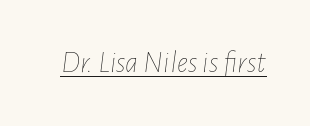
This rendering features underlined lettering. The face used here has a pronounced slope to its letters. Here the designer chose a conventional face with non-uniform glyph widths. Default kerning and tracking; the words read as compact shapes. A light-to-regular cut is what we see here.
